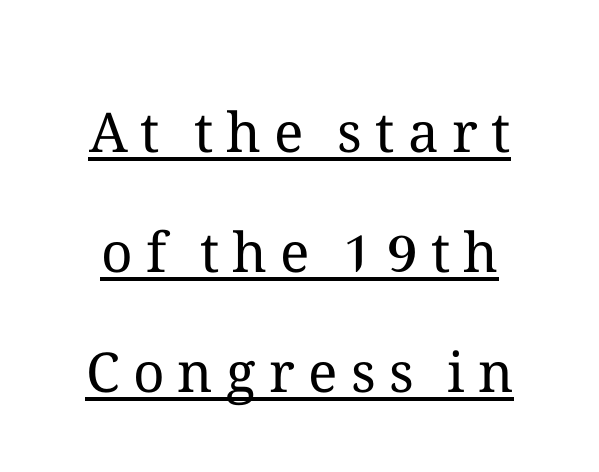
No heavy texture on the line: the type isn't bold. Notice how the passage keeps no hard edge, just a central spine. The lettering holds an erect, upright posture throughout. The letters advance in unequal steps, a hallmark of proportional type. Leading is clearly above the norm, producing a sparse column. The face used here is rendered with a markedly widened letterfit.
